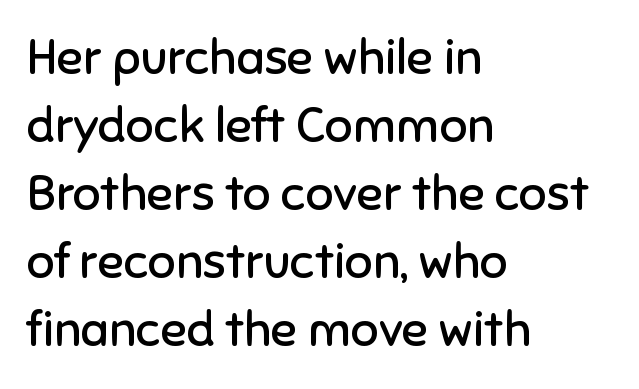
The image shows 49 px regular-weight sans-serif type, upright; set left-aligned, normal line spacing (1.39x), normal letter spacing, not underlined; low stroke contrast and a medium x-height.
